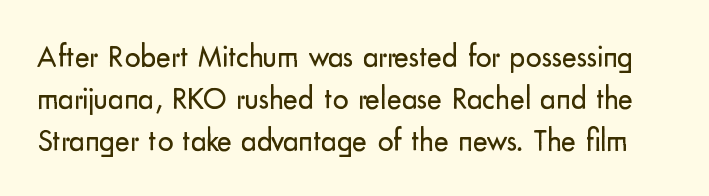
Q: Is the text bold? A: No.
Q: Is the text italic (slanted)? A: No, it is upright.
Q: Is the typeface a serif or a sans-serif typeface? A: Sans-serif.
Q: Is the text underlined? A: No.
Q: Is the spacing between letters normal or unusually wide? A: Normal.
Q: Is the spacing between lines tight, normal or loose? A: Normal.
Q: Width (condensed, normal, or wide)? A: Normal.
Q: Stroke contrast? A: Low.
Q: x-height? A: Small.
Q: Monospaced? A: No.
